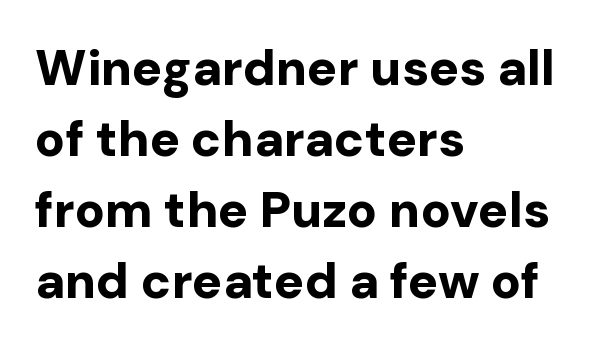
{"serif": "no", "italic": "no", "bold": "yes", "weight": "bold", "width": "normal", "stroke_contrast": "low", "x_height": "medium", "monospaced": "no", "underline": "no", "align": "left", "line_spacing": "normal", "line_spacing_ratio": 1.42, "letter_spacing": "normal", "letter_spacing_em": 0.0, "glyph_px": 50}
